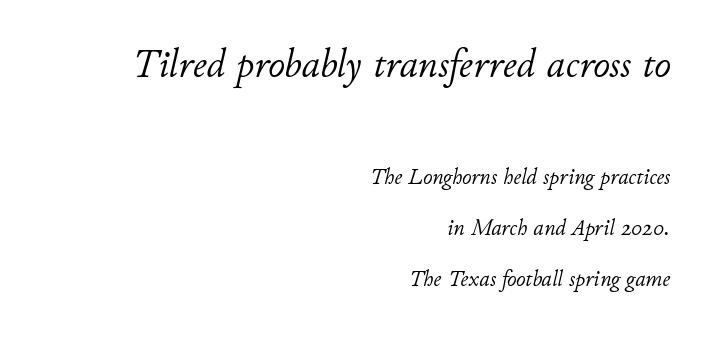
Tall strokes in this sample are angled rather than plumb. The setting favours the right margin, as signatures and pull-quotes sometimes do. This rendering features lettering with no underline. Vertical spacing — loose.
